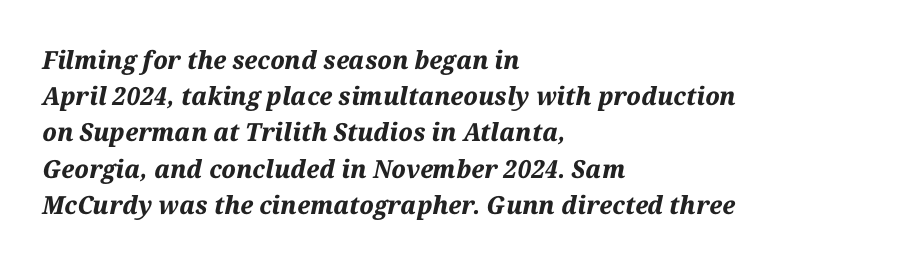
Q: Is the text bold? A: Yes.
Q: Is the text italic (slanted)? A: Yes, it leans right by about 12 degrees.
Q: Is the text underlined? A: No.
Q: How is the paragraph aligned? A: Left-aligned.
Q: Is the spacing between letters normal or unusually wide? A: Normal.
Q: Is the spacing between lines tight, normal or loose? A: Normal.
